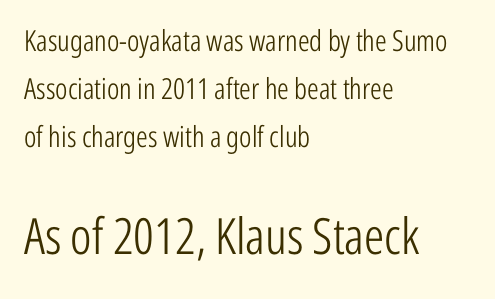
{"serif": "no", "italic": "no", "bold": "no", "weight": "light", "width": "condensed", "stroke_contrast": "low", "x_height": "medium", "monospaced": "no", "underline": "no", "align": "left", "line_spacing": "normal", "line_spacing_ratio": 1.65, "letter_spacing": "normal", "letter_spacing_em": 0.0, "larger_block": "second", "size_ratio": 1.72, "glyph_px": 50}
